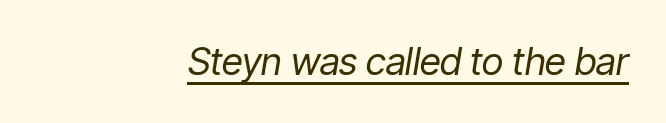
{"italic": "yes", "lean": "right", "slant_degrees": 9, "bold": "no", "weight": "regular", "width": "condensed", "stroke_contrast": "low", "x_height": "medium", "monospaced": "no", "underline": "yes", "align": "right", "letter_spacing": "normal", "letter_spacing_em": 0.0, "glyph_px": 38}
